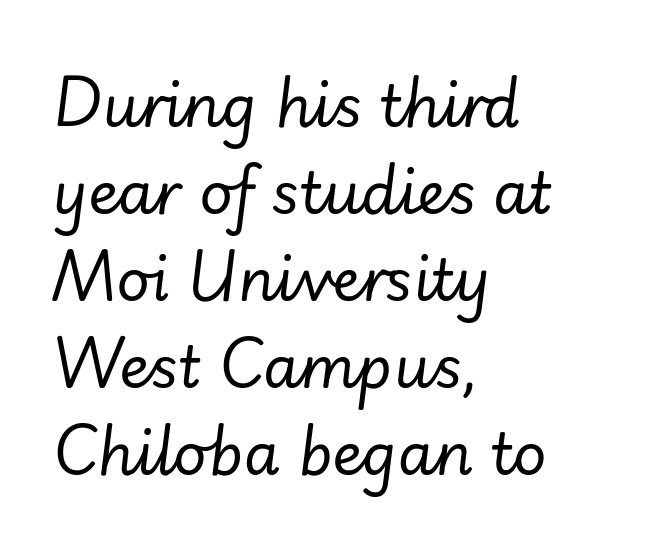
The image shows 58 px regular-weight type, italic (leaning right); set left-aligned, normal line spacing (1.5x), normal letter spacing, not underlined; low stroke contrast and a small x-height.
